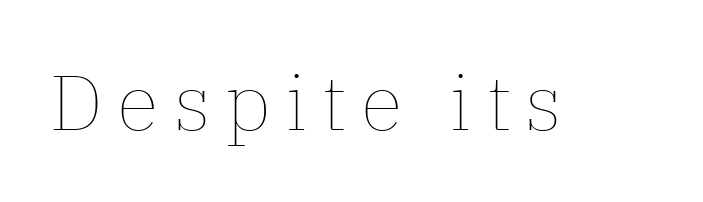
You could not count columns in this text — the font is proportionally spaced. The font's upright variant was chosen for this text. The area under the type is left untouched. Is this a heavy cut? Hardly; it is regular or lighter.
